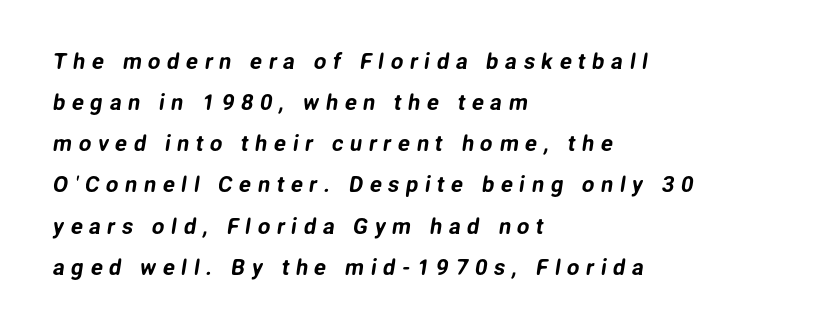
{"underline": "no", "align": "left", "line_spacing_ratio": 1.87, "letter_spacing": "wide", "letter_spacing_em": 0.3, "glyph_px": 22}
